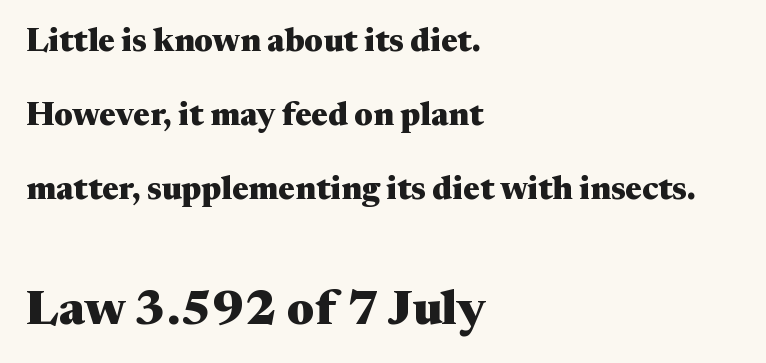
The font's upright variant was chosen for this text. The space directly below the letters is spotless. The letters advance in unequal steps, a hallmark of proportional type. Reading down the block, your eye returns to a fixed left position each line.
